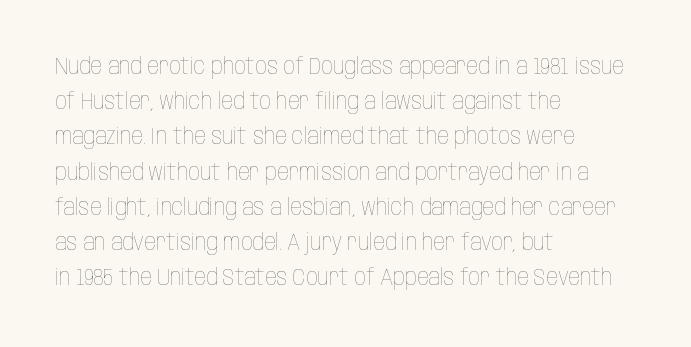
Q: Is the text bold? A: No.
Q: Is the text italic (slanted)? A: No, it is upright.
Q: Is the text underlined? A: No.
Q: How is the paragraph aligned? A: Left-aligned.
Q: Is the spacing between letters normal or unusually wide? A: Normal.
Q: Is the spacing between lines tight, normal or loose? A: Normal.
